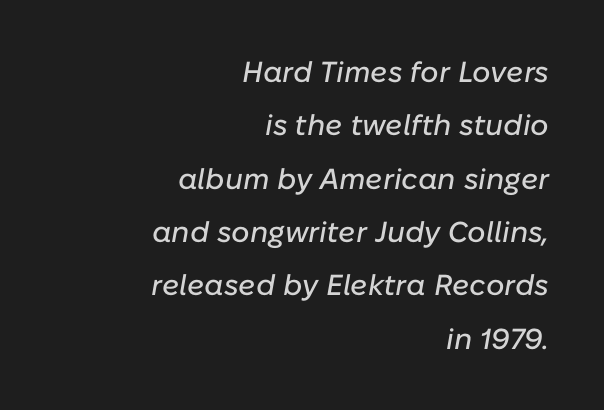
The image shows 29 px text type, italic (leaning right); set right-aligned, line spacing 1.84x, normal letter spacing, not underlined; low stroke contrast and a medium x-height.
